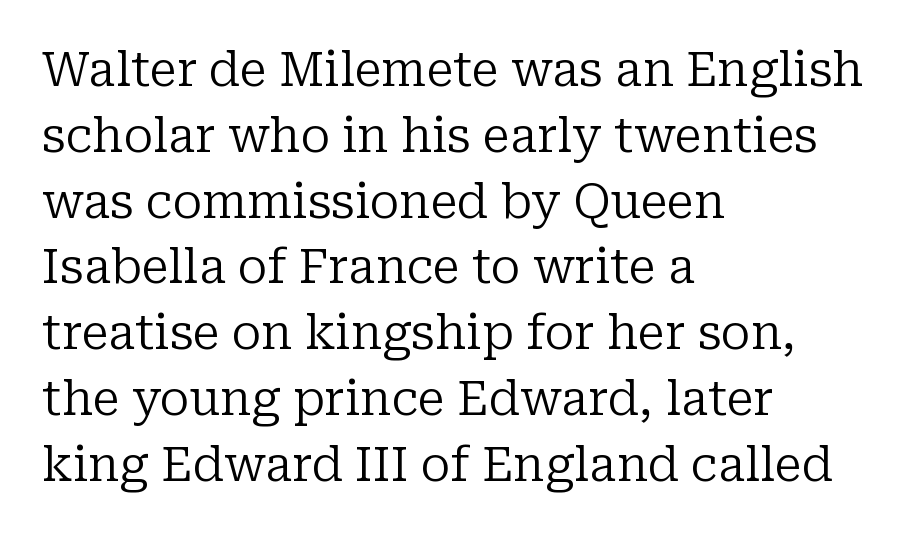
Think standard paragraph weight, or any step lighter than that. Unmarked baselines from the first word to the last. Characters follow at the spacing the type designer built in. The typesetter chose a ragged-right arrangement here.
